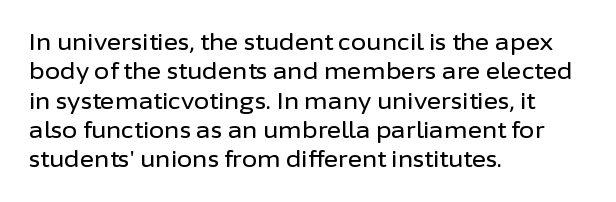
The image shows 22 px text type, upright; set left-aligned, normal line spacing (1.33x), normal letter spacing, not underlined.
